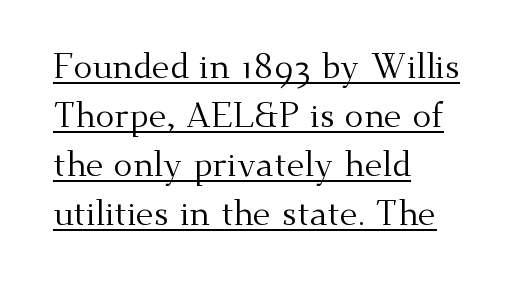
Regular leading. Ink coverage per letter is moderate at most. Is this a fixed-width face? No — the glyphs have proportional, varying widths. These lines stack with their left ends in a neat column. Italic? Not at all — the glyphs are vertical. Compared with typical body copy, the letter spacing here is the same.
